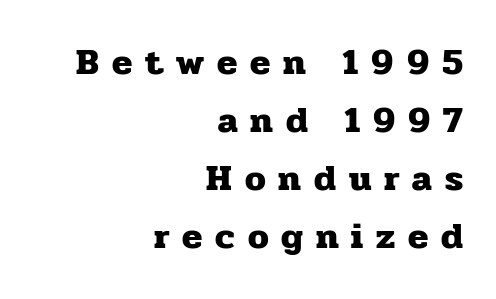
{"serif": "yes", "italic": "no", "bold": "yes", "weight": "heavy", "width": "normal", "stroke_contrast": "low", "x_height": "medium", "monospaced": "no", "underline": "no", "align": "right", "line_spacing": "normal", "line_spacing_ratio": 1.57, "letter_spacing": "wide", "letter_spacing_em": 0.35, "glyph_px": 37}
